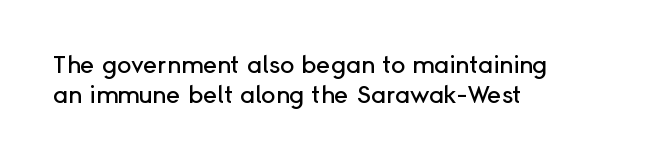
The image shows 24 px text type, upright; set left-aligned, normal line spacing (1.27x), normal letter spacing, not underlined.
